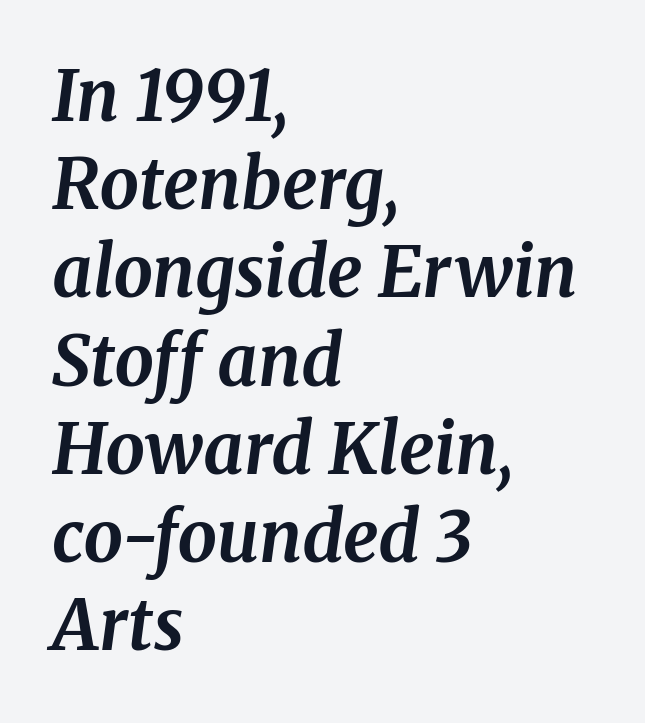
Q: Is the text bold? A: Yes.
Q: Is the text italic (slanted)? A: Yes, it leans right by about 8 degrees.
Q: Is the typeface a serif or a sans-serif typeface? A: Serif.
Q: Is the text underlined? A: No.
Q: How is the paragraph aligned? A: Left-aligned.
Q: Is the spacing between letters normal or unusually wide? A: Normal.
Q: Is the spacing between lines tight, normal or loose? A: Normal.
Q: Width (condensed, normal, or wide)? A: Normal.
Q: Stroke contrast? A: Medium.
Q: x-height? A: Medium.
Q: Monospaced? A: No.
